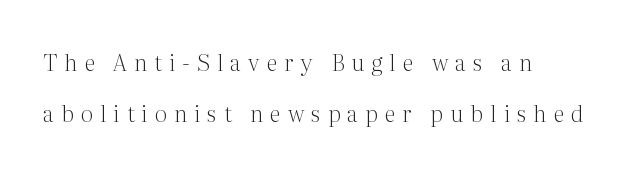
The image shows 23 px text type, upright; set left-aligned, loose line spacing (2.22x), unusually wide letter spacing (+0.3 em), not underlined.
